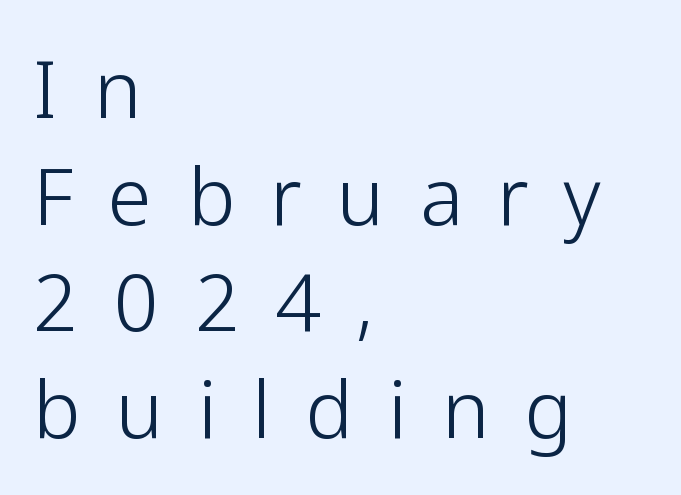
{"serif": "no", "italic": "no", "bold": "no", "weight": "light", "width": "normal", "stroke_contrast": "low", "x_height": "medium", "monospaced": "no", "underline": "no", "align": "left", "line_spacing": "normal", "line_spacing_ratio": 1.35, "letter_spacing": "wide", "letter_spacing_em": 0.45, "glyph_px": 79}
